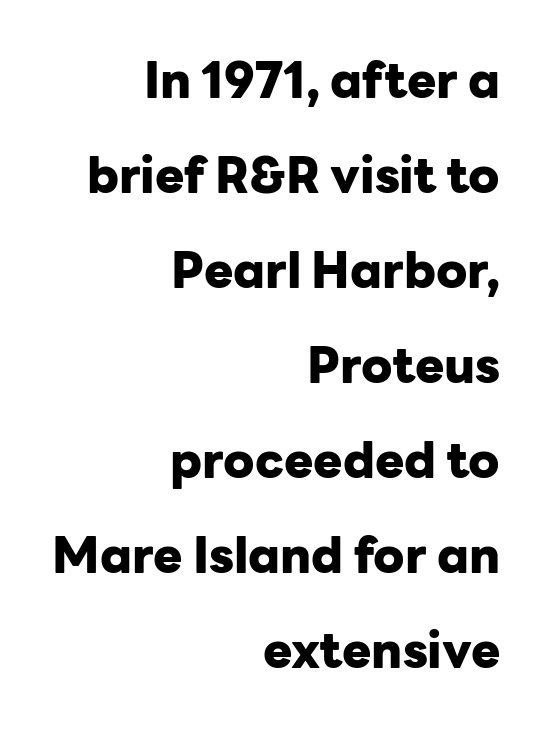
{"serif": "no", "italic": "no", "bold": "yes", "weight": "heavy", "width": "normal", "stroke_contrast": "low", "x_height": "medium", "monospaced": "no", "underline": "no", "align": "right", "line_spacing": "loose", "line_spacing_ratio": 1.94, "letter_spacing": "normal", "letter_spacing_em": 0.0, "glyph_px": 49}
